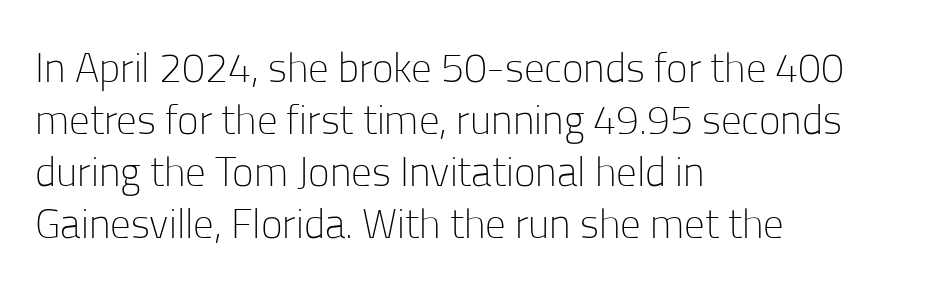
Q: Is the text bold? A: No.
Q: Is the text italic (slanted)? A: No, it is upright.
Q: Is the typeface a serif or a sans-serif typeface? A: Sans-serif.
Q: Is the text underlined? A: No.
Q: How is the paragraph aligned? A: Left-aligned.
Q: Is the spacing between letters normal or unusually wide? A: Normal.
Q: Is the spacing between lines tight, normal or loose? A: Normal.
Q: Width (condensed, normal, or wide)? A: Normal.
Q: Stroke contrast? A: Low.
Q: x-height? A: Medium.
Q: Monospaced? A: No.
